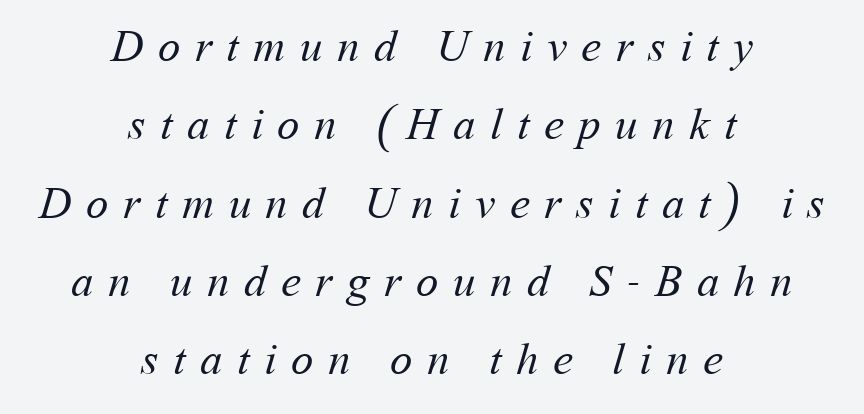
{"bold": "no", "weight": "regular", "width": "normal", "stroke_contrast": "medium", "x_height": "medium", "monospaced": "no", "underline": "no", "align": "center", "line_spacing_ratio": 1.74, "letter_spacing": "wide", "letter_spacing_em": 0.32, "glyph_px": 45}
